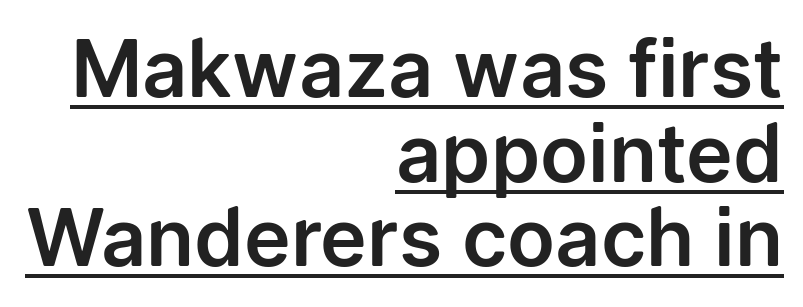
Q: Is the text italic (slanted)? A: No, it is upright.
Q: Is the typeface a serif or a sans-serif typeface? A: Sans-serif.
Q: Is the text underlined? A: Yes.
Q: How is the paragraph aligned? A: Right-aligned.
Q: Is the spacing between letters normal or unusually wide? A: Normal.
Q: Is the spacing between lines tight, normal or loose? A: Tight.
Q: Width (condensed, normal, or wide)? A: Normal.
Q: Stroke contrast? A: Low.
Q: x-height? A: Medium.
Q: Monospaced? A: No.
